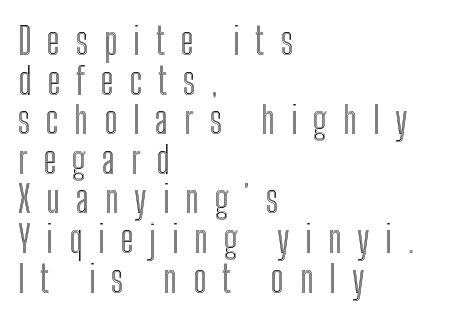
The image shows 37 px condensed type, upright; set left-aligned, tight line spacing (1.07x), unusually wide letter spacing (+0.43 em), not underlined; a medium x-height.
